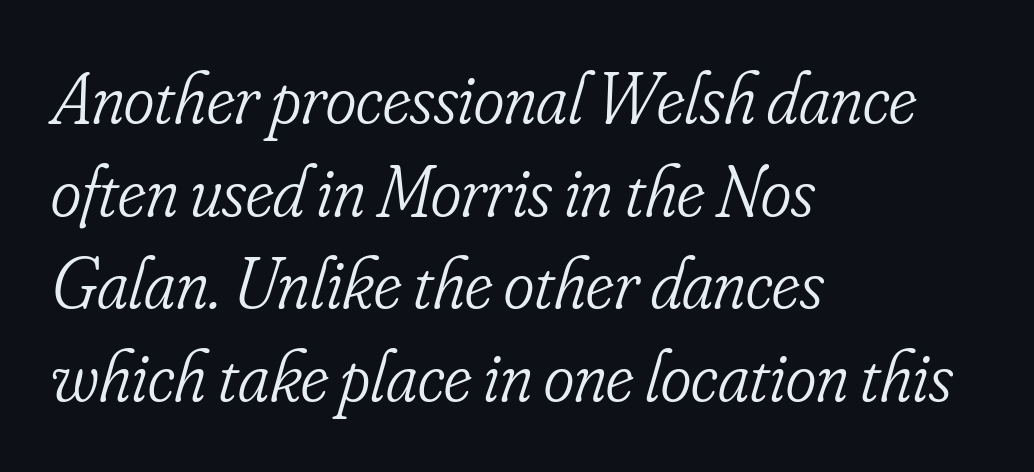
The image shows 73 px light, condensed serif type, italic (leaning right); set left-aligned, normal line spacing (1.27x), normal letter spacing, not underlined; low stroke contrast and a small x-height.
